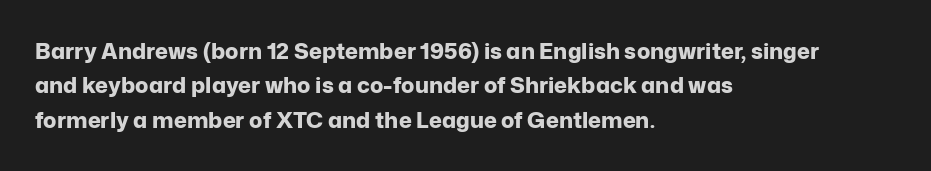
{"italic": "no", "bold": "yes", "underline": "no", "align": "left", "line_spacing": "normal", "line_spacing_ratio": 1.56, "letter_spacing": "normal", "letter_spacing_em": 0.0, "glyph_px": 22}
